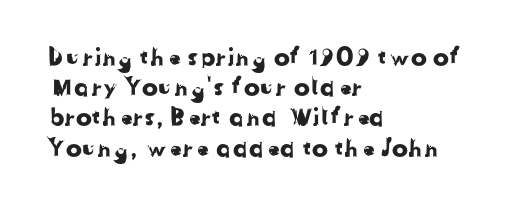
{"underline": "no", "align": "left", "line_spacing": "normal", "line_spacing_ratio": 1.26, "letter_spacing": "normal", "letter_spacing_em": 0.0, "glyph_px": 24}
